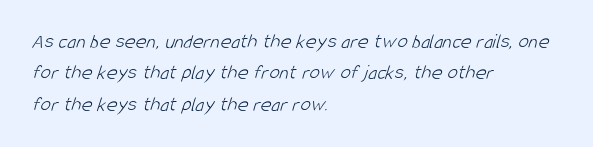
Horizontal alignment here is leftward, the default for most running prose. Inter-character spacing is left at the font's built-in metrics. The typeface has the unassuming heft of standard copy or less. Descender tails drop into unmarked territory. This sample keeps an unexceptional amount of space between lines.
